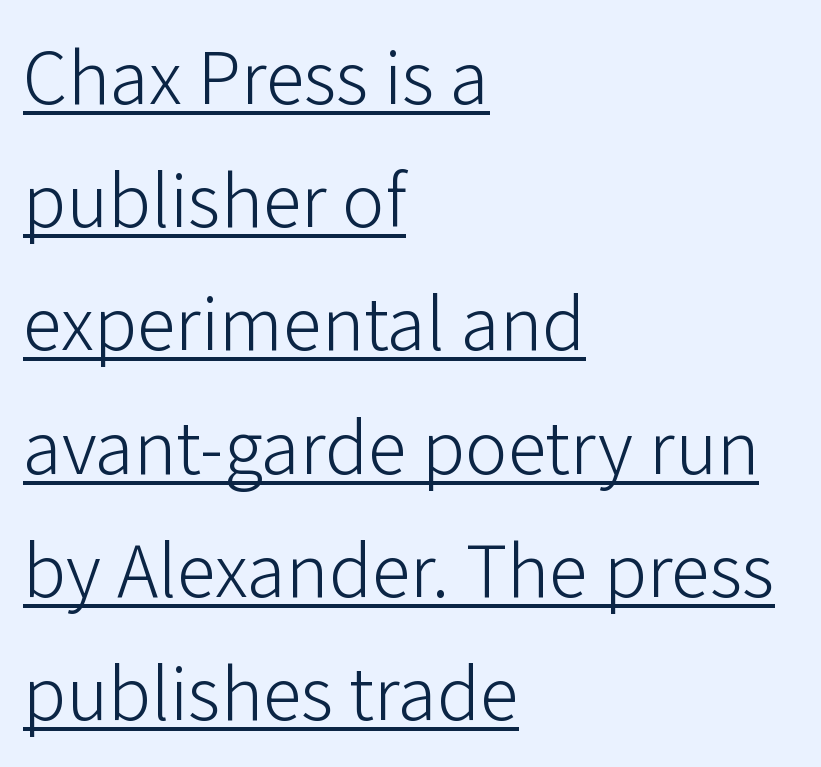
Q: Is the text bold? A: No.
Q: Is the text italic (slanted)? A: No, it is upright.
Q: Is the typeface a serif or a sans-serif typeface? A: Sans-serif.
Q: Is the text underlined? A: Yes.
Q: How is the paragraph aligned? A: Left-aligned.
Q: Is the spacing between letters normal or unusually wide? A: Normal.
Q: Is the spacing between lines tight, normal or loose? A: Normal.
Q: Width (condensed, normal, or wide)? A: Normal.
Q: Stroke contrast? A: Low.
Q: x-height? A: Medium.
Q: Monospaced? A: No.
